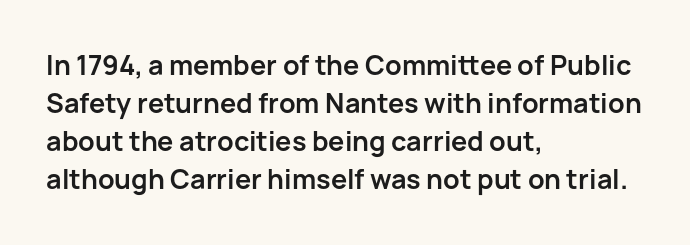
{"italic": "no", "bold": "yes", "underline": "no", "align": "left", "line_spacing": "normal", "line_spacing_ratio": 1.41, "letter_spacing": "normal", "letter_spacing_em": 0.0, "glyph_px": 27}
